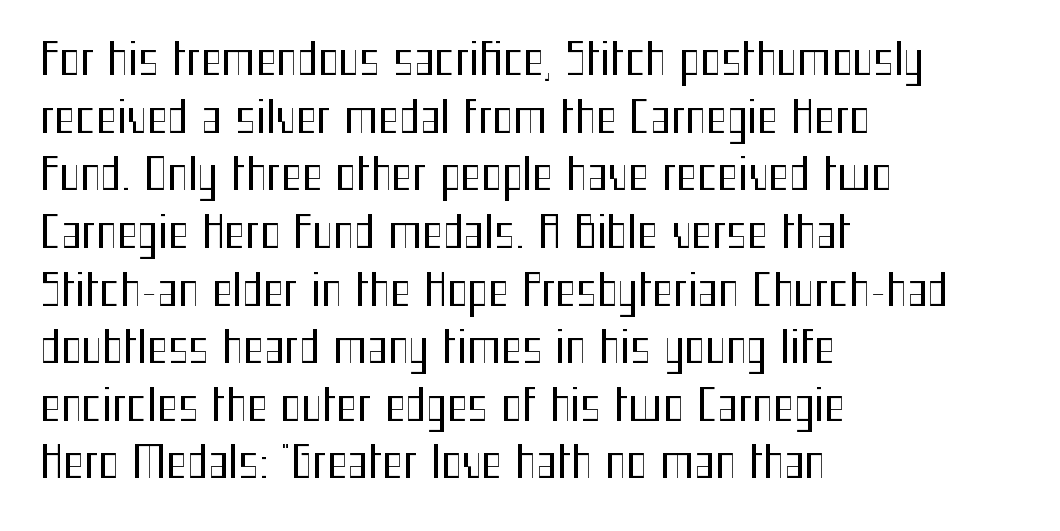
Q: Is the text bold? A: No.
Q: Is the text italic (slanted)? A: No, it is upright.
Q: Is the typeface a serif or a sans-serif typeface? A: Sans-serif.
Q: Is the text underlined? A: No.
Q: How is the paragraph aligned? A: Left-aligned.
Q: Is the spacing between letters normal or unusually wide? A: Normal.
Q: Is the spacing between lines tight, normal or loose? A: Normal.
Q: Width (condensed, normal, or wide)? A: Condensed.
Q: Stroke contrast? A: Medium.
Q: x-height? A: Medium.
Q: Monospaced? A: No.
